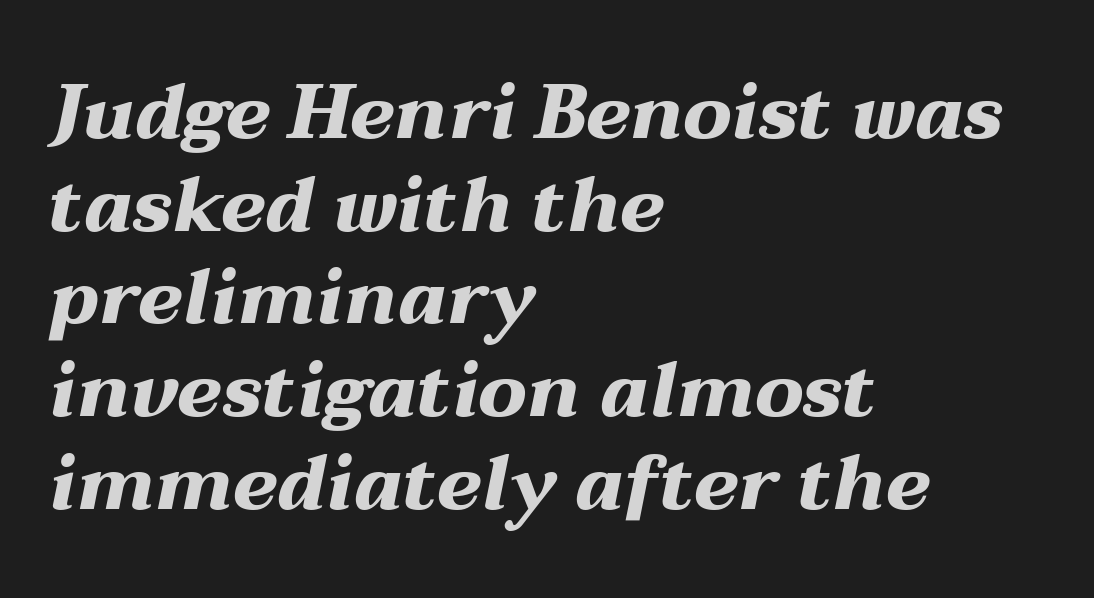
The passage shown leans; its letterforms are oblique. Plenty of ink on the page — the face is bold. Think of a printed novel: that variable character pitch is what you see here. In terms of letterspacing, this is plain default setting. All the whitespace from short lines collects on the right. The words here are not underlined.
